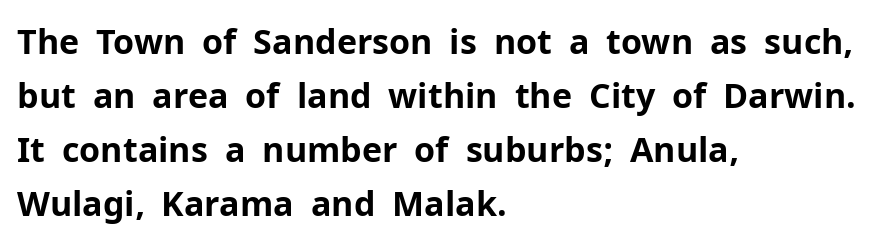
The image shows 34 px bold sans-serif type, upright; set left-aligned, normal line spacing (1.59x), normal letter spacing, not underlined; low stroke contrast and a medium x-height.
